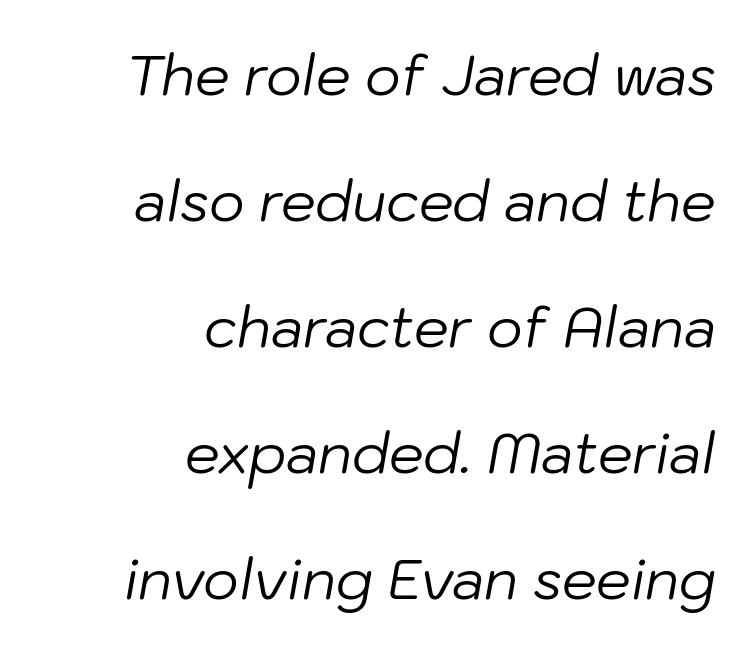
Q: Is the text bold? A: No.
Q: Is the text italic (slanted)? A: Yes, it leans right by about 10 degrees.
Q: Is the text underlined? A: No.
Q: How is the paragraph aligned? A: Right-aligned.
Q: Is the spacing between letters normal or unusually wide? A: Normal.
Q: Is the spacing between lines tight, normal or loose? A: Loose.
Q: Width (condensed, normal, or wide)? A: Normal.
Q: Stroke contrast? A: Low.
Q: x-height? A: Medium.
Q: Monospaced? A: No.
